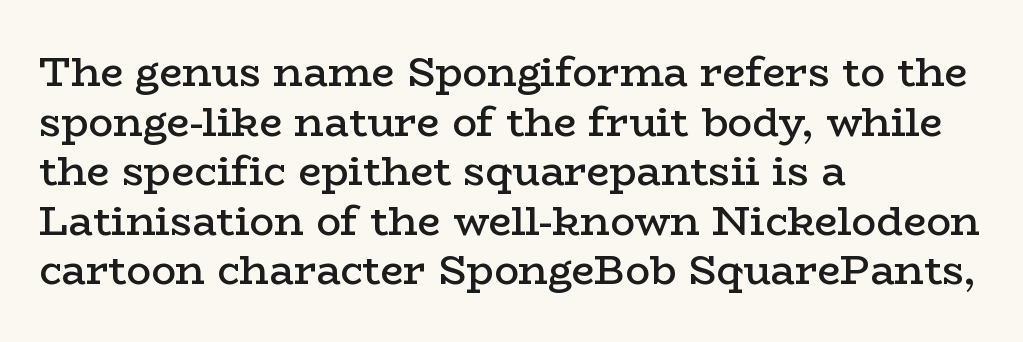
Letterform terminals end in serifs throughout the passage. The paragraph shown leans on its left margin. Note the varied advance widths — an 'i' is clearly narrower than an 'm'. Ordinary non-slanted type is in use. The typesetting leans somewhat heavy: a semibold. Descenders are the only things crossing below the line.
